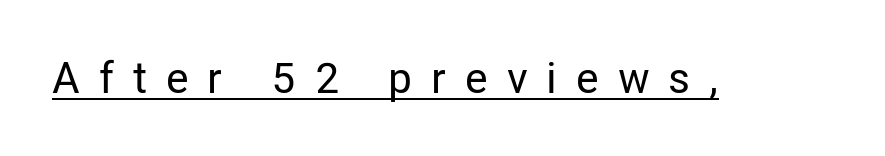
Q: Is the text italic (slanted)? A: No, it is upright.
Q: Is the typeface a serif or a sans-serif typeface? A: Sans-serif.
Q: Is the text underlined? A: Yes.
Q: Is the spacing between letters normal or unusually wide? A: Unusually wide.
Q: Width (condensed, normal, or wide)? A: Condensed.
Q: Stroke contrast? A: Low.
Q: x-height? A: Medium.
Q: Monospaced? A: No.
